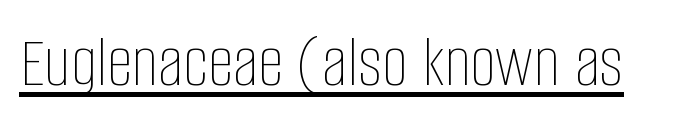
{"italic": "no", "bold": "no", "weight": "thin", "width": "condensed", "stroke_contrast": "low", "x_height": "large", "monospaced": "no", "underline": "yes", "letter_spacing": "normal", "letter_spacing_em": 0.0, "glyph_px": 73}
